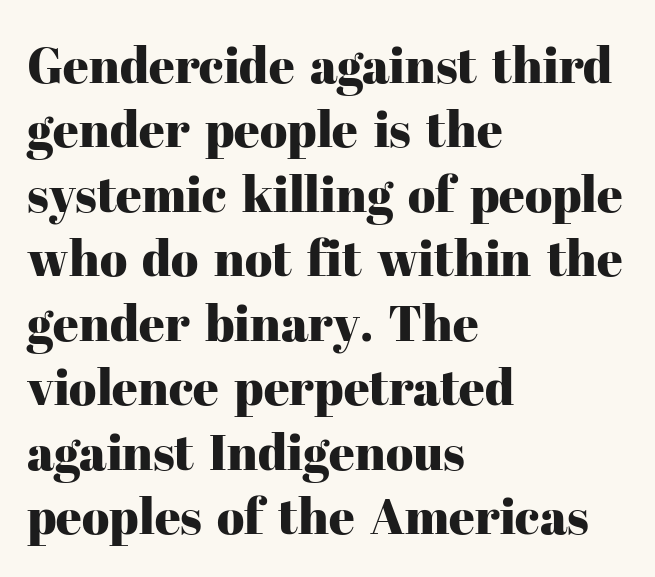
{"serif": "yes", "italic": "no", "width": "normal", "stroke_contrast": "high", "x_height": "medium", "monospaced": "no", "underline": "no", "align": "left", "line_spacing": "normal", "line_spacing_ratio": 1.29, "letter_spacing": "normal", "letter_spacing_em": 0.0, "glyph_px": 50}
